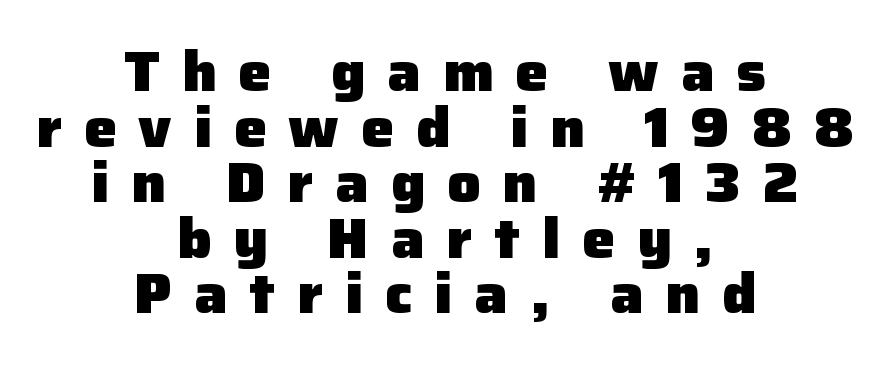
Q: Is the text bold? A: Yes.
Q: Is the text italic (slanted)? A: No, it is upright.
Q: Is the typeface a serif or a sans-serif typeface? A: Sans-serif.
Q: Is the text underlined? A: No.
Q: How is the paragraph aligned? A: Centered.
Q: Is the spacing between letters normal or unusually wide? A: Unusually wide.
Q: Is the spacing between lines tight, normal or loose? A: Tight.
Q: Width (condensed, normal, or wide)? A: Normal.
Q: Stroke contrast? A: Low.
Q: x-height? A: Medium.
Q: Monospaced? A: No.
